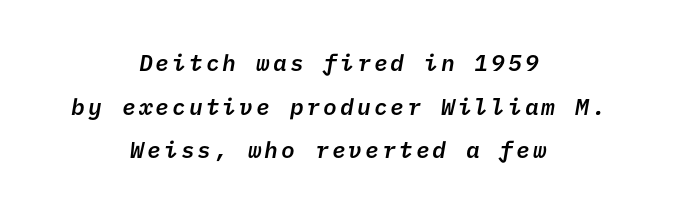
Is the block centered? Yes — each line is placed symmetrically about the middle. Descenders are the only things crossing below the line. A typesetter would call this leading open, well beyond the default. A fair bit of extra ink — the face is semibold, not bold.
